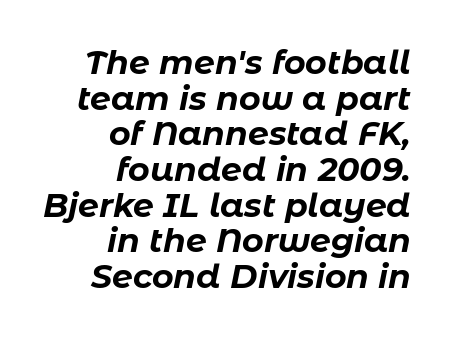
The rendering uses a bold face; every stroke is thick and dark. The line texture is even and compact thanks to regular tracking. Each new line begins almost immediately beneath the previous one. The letters advance in unequal steps, a hallmark of proportional type. Caption: multi-line text, flush right, ragged left. Letters rest on an invisible, unmarked baseline.
